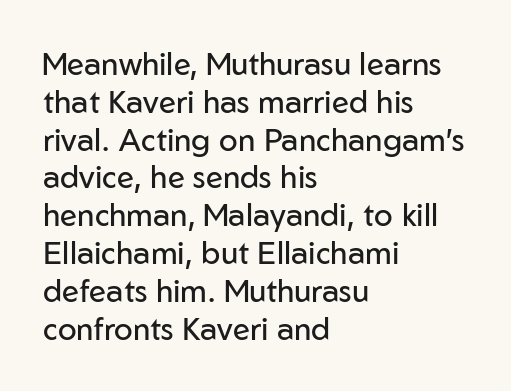
{"serif": "no", "italic": "no", "bold": "no", "weight": "regular", "width": "normal", "stroke_contrast": "low", "x_height": "medium", "monospaced": "no", "underline": "no", "align": "left", "line_spacing_ratio": 1.22, "letter_spacing": "normal", "letter_spacing_em": 0.0, "glyph_px": 31}
